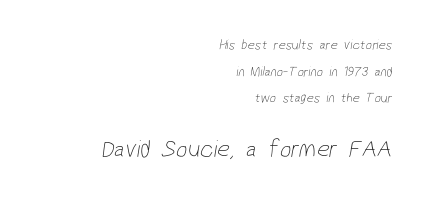
The image shows 25 px text type; set right-aligned, loose line spacing (1.91x), normal letter spacing, not underlined; the second (bottom) block is 1.79x larger.
